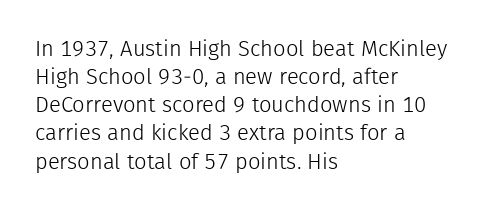
Q: Is the text bold? A: No.
Q: Is the text italic (slanted)? A: No, it is upright.
Q: Is the text underlined? A: No.
Q: How is the paragraph aligned? A: Left-aligned.
Q: Is the spacing between letters normal or unusually wide? A: Normal.
Q: Is the spacing between lines tight, normal or loose? A: Normal.
